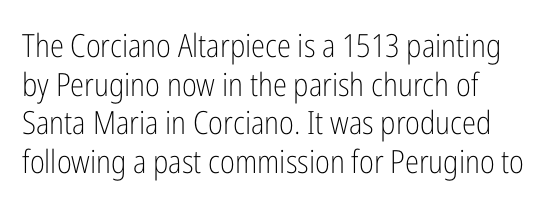
{"serif": "no", "italic": "no", "bold": "no", "weight": "light", "width": "condensed", "stroke_contrast": "low", "x_height": "medium", "monospaced": "no", "underline": "no", "line_spacing_ratio": 1.21, "letter_spacing": "normal", "letter_spacing_em": 0.0, "glyph_px": 32}
